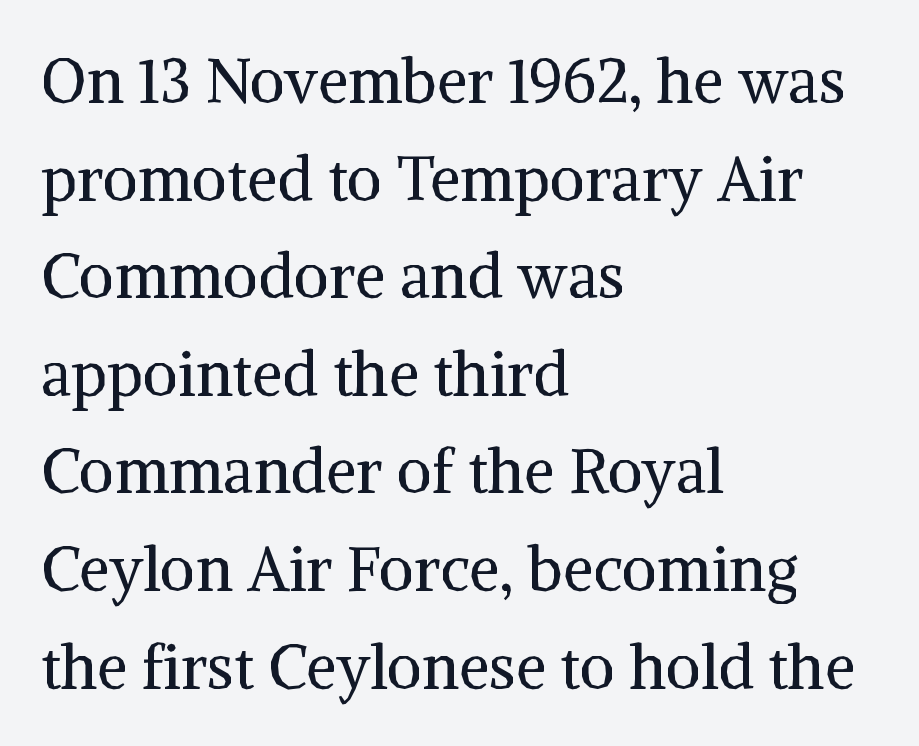
Q: Is the text bold? A: No.
Q: Is the text italic (slanted)? A: No, it is upright.
Q: Is the typeface a serif or a sans-serif typeface? A: Serif.
Q: Is the text underlined? A: No.
Q: How is the paragraph aligned? A: Left-aligned.
Q: Is the spacing between letters normal or unusually wide? A: Normal.
Q: Is the spacing between lines tight, normal or loose? A: Normal.
Q: Width (condensed, normal, or wide)? A: Normal.
Q: Stroke contrast? A: Medium.
Q: x-height? A: Medium.
Q: Monospaced? A: No.
